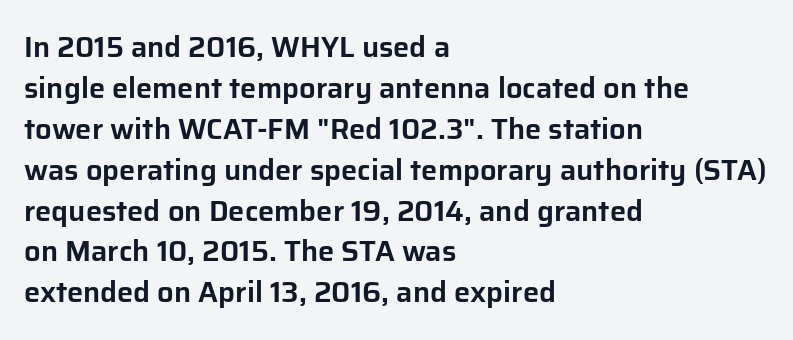
{"serif": "no", "italic": "no", "width": "normal", "stroke_contrast": "low", "x_height": "medium", "monospaced": "no", "underline": "no", "align": "left", "line_spacing": "normal", "line_spacing_ratio": 1.41, "letter_spacing": "normal", "letter_spacing_em": 0.0, "glyph_px": 29}
